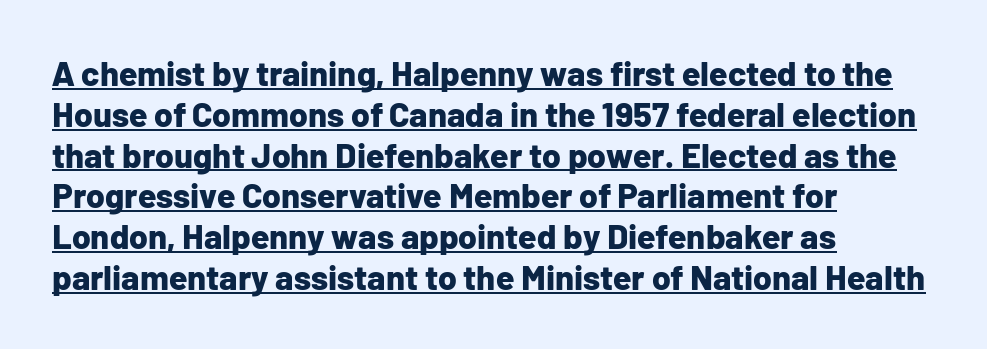
The image shows 34 px bold sans-serif type, upright; set left-aligned, line spacing 1.2x, normal letter spacing, underlined; low stroke contrast and a medium x-height.
